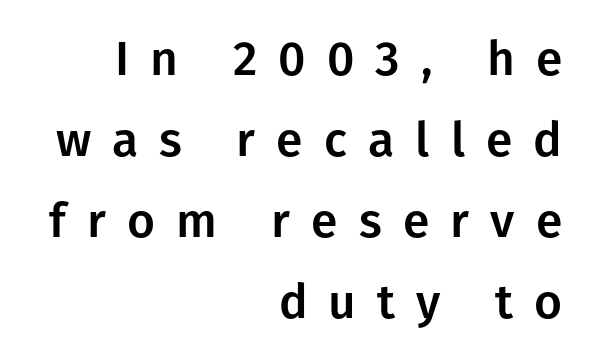
{"serif": "no", "italic": "no", "width": "normal", "stroke_contrast": "low", "x_height": "medium", "monospaced": "no", "underline": "no", "align": "right", "line_spacing": "normal", "line_spacing_ratio": 1.69, "letter_spacing": "wide", "letter_spacing_em": 0.44, "glyph_px": 48}
